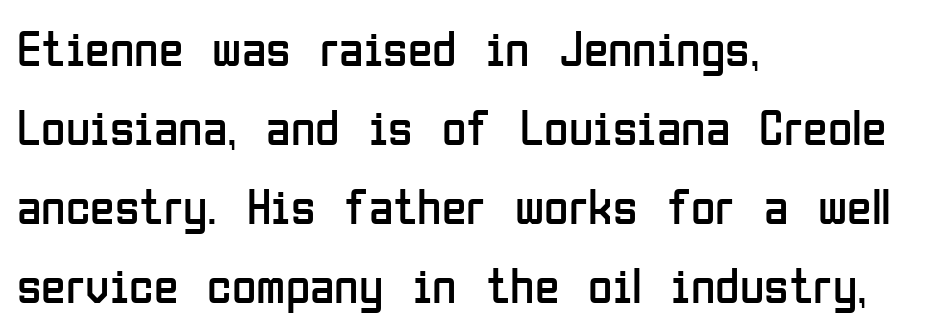
Q: Is the text bold? A: No.
Q: Is the text italic (slanted)? A: No, it is upright.
Q: Is the typeface a serif or a sans-serif typeface? A: Sans-serif.
Q: Is the text underlined? A: No.
Q: How is the paragraph aligned? A: Left-aligned.
Q: Is the spacing between letters normal or unusually wide? A: Normal.
Q: Is the spacing between lines tight, normal or loose? A: Normal.
Q: Width (condensed, normal, or wide)? A: Condensed.
Q: Stroke contrast? A: Low.
Q: x-height? A: Medium.
Q: Monospaced? A: No.
